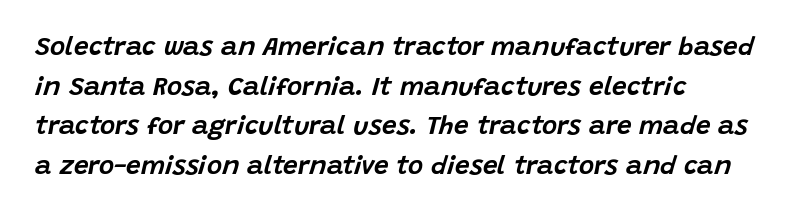
Q: Is the text italic (slanted)? A: Yes, it leans right by about 15 degrees.
Q: Is the text underlined? A: No.
Q: Is the spacing between letters normal or unusually wide? A: Normal.
Q: Is the spacing between lines tight, normal or loose? A: Normal.
